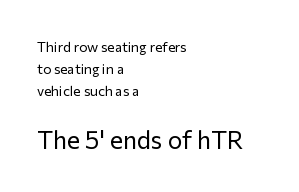
Q: Is the text bold? A: No.
Q: Is the text italic (slanted)? A: No, it is upright.
Q: Is the text underlined? A: No.
Q: How is the paragraph aligned? A: Left-aligned.
Q: Is the spacing between letters normal or unusually wide? A: Normal.
Q: Is the spacing between lines tight, normal or loose? A: Normal.
Q: Which block of text is set in a larger size, the first (top) or the second (bottom)? A: The second (bottom) one.
